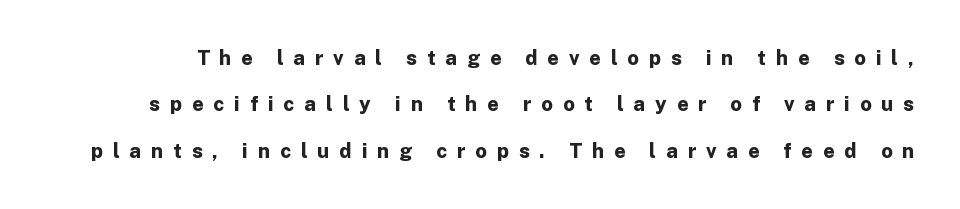
The letters are bold, with thick, heavy strokes. The space between consecutive lines is lavish. The strip under each line holds only bare page. The font's upright variant was chosen for this text. The letters are spread apart with noticeably loose tracking.
